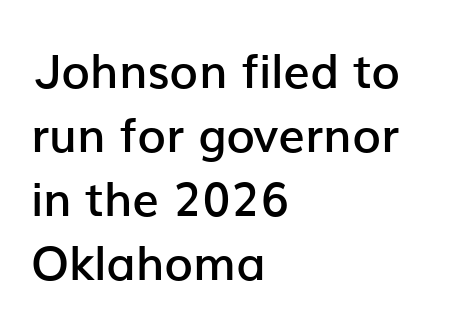
{"serif": "no", "italic": "no", "bold": "semi", "weight": "semibold", "width": "normal", "stroke_contrast": "low", "x_height": "medium", "monospaced": "no", "underline": "no", "align": "left", "line_spacing": "normal", "line_spacing_ratio": 1.36, "letter_spacing": "normal", "letter_spacing_em": 0.0, "glyph_px": 47}
